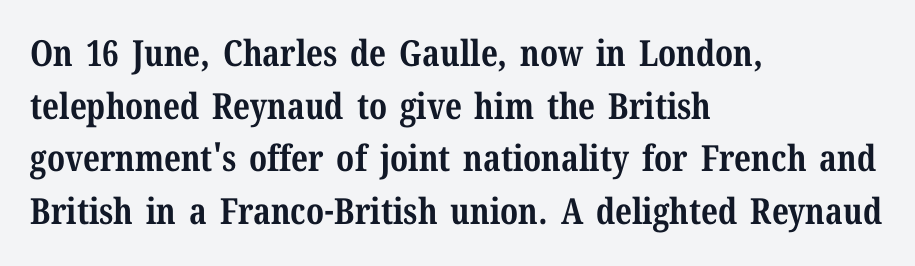
Notice how descenders clear the ascenders below comfortably — that's standard leading. The zone under the glyphs is completely vacant. The sample has been set heavy, in full bold. Do the letters lean? They stand straight.
